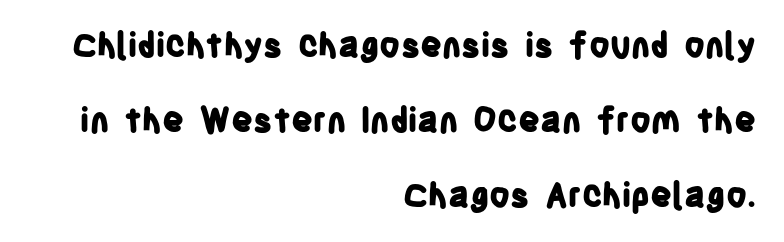
Q: Is the text bold? A: Yes.
Q: Is the text italic (slanted)? A: No, it is upright.
Q: Is the typeface a serif or a sans-serif typeface? A: Sans-serif.
Q: Is the text underlined? A: No.
Q: How is the paragraph aligned? A: Right-aligned.
Q: Is the spacing between letters normal or unusually wide? A: Normal.
Q: Is the spacing between lines tight, normal or loose? A: Loose.
Q: Width (condensed, normal, or wide)? A: Condensed.
Q: Stroke contrast? A: Low.
Q: x-height? A: Large.
Q: Monospaced? A: No.
